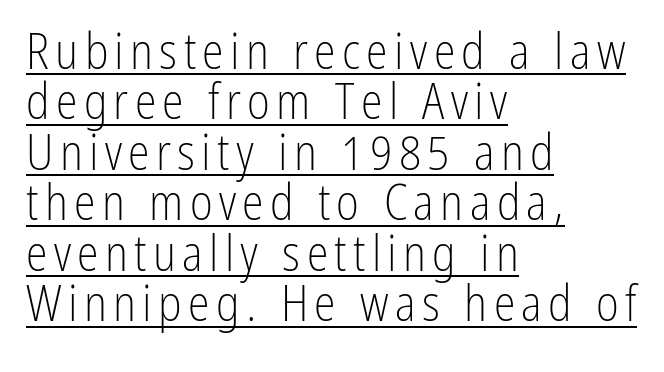
{"serif": "no", "italic": "no", "bold": "no", "weight": "light", "width": "condensed", "stroke_contrast": "low", "x_height": "medium", "monospaced": "no", "underline": "yes", "align": "left", "line_spacing": "tight", "line_spacing_ratio": 1.03, "glyph_px": 49}
